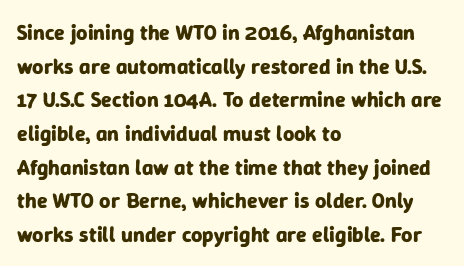
This sample is left-justified, so line endings fall wherever the words run out. Ascenders rise straight up at ninety degrees. Notice how descenders clear the ascenders below comfortably — that's standard leading. Is the type bold? Yes — the strokes are clearly thick and heavy.
